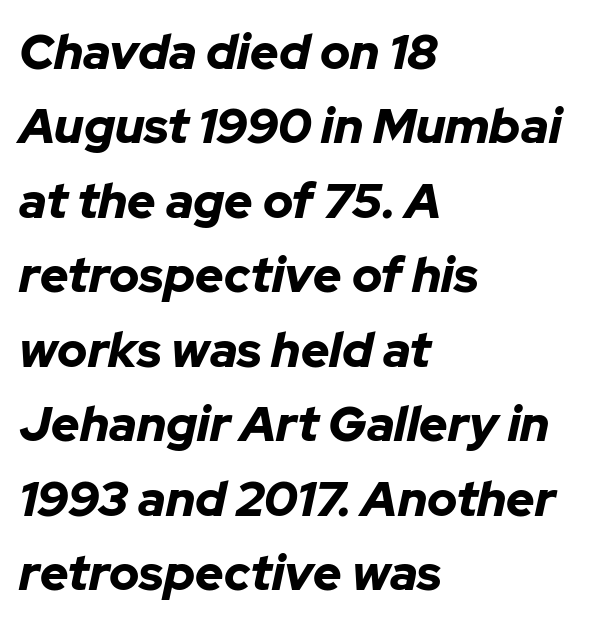
{"italic": "yes", "lean": "right", "slant_degrees": 12, "bold": "yes", "weight": "bold", "width": "normal", "stroke_contrast": "low", "x_height": "medium", "monospaced": "no", "underline": "no", "align": "left", "line_spacing": "normal", "line_spacing_ratio": 1.52, "letter_spacing": "normal", "letter_spacing_em": 0.0, "glyph_px": 49}
